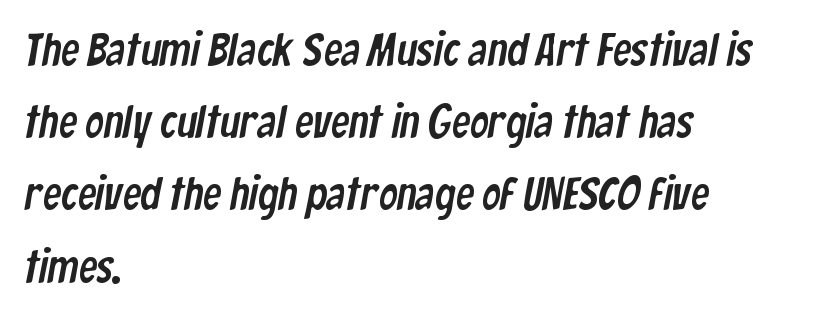
Q: Is the typeface a serif or a sans-serif typeface? A: Sans-serif.
Q: Is the text underlined? A: No.
Q: How is the paragraph aligned? A: Left-aligned.
Q: Is the spacing between letters normal or unusually wide? A: Normal.
Q: Is the spacing between lines tight, normal or loose? A: Normal.
Q: Width (condensed, normal, or wide)? A: Condensed.
Q: Stroke contrast? A: Low.
Q: x-height? A: Medium.
Q: Monospaced? A: No.
